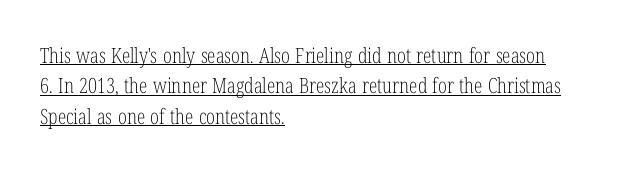
{"italic": "no", "bold": "no", "underline": "yes", "align": "left", "line_spacing": "normal", "line_spacing_ratio": 1.45, "letter_spacing": "normal", "letter_spacing_em": 0.0, "glyph_px": 21}
